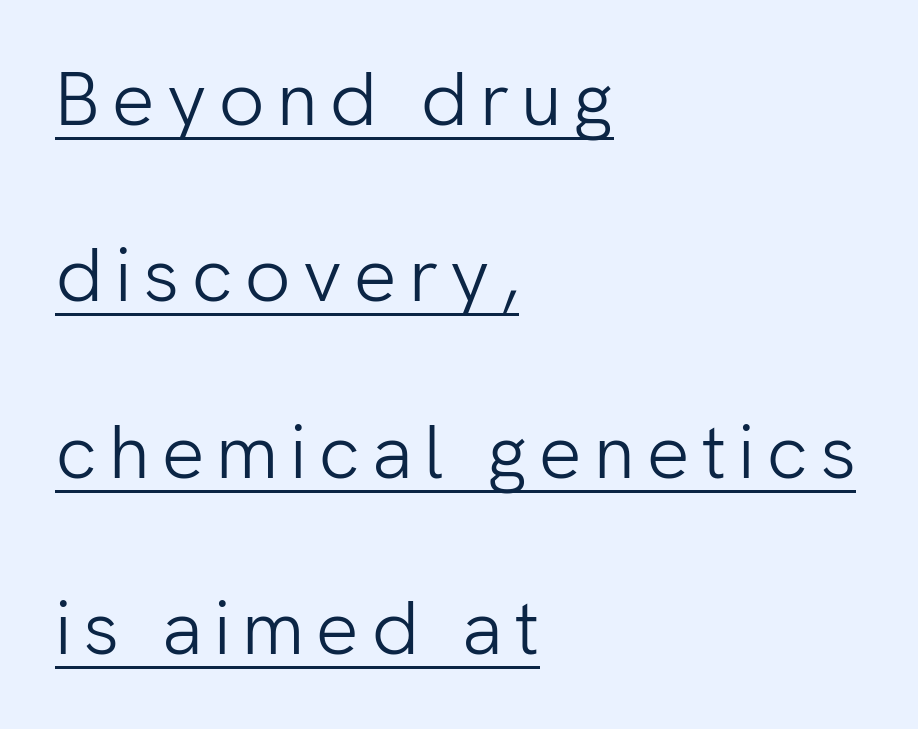
{"serif": "no", "italic": "no", "bold": "no", "weight": "light", "width": "normal", "stroke_contrast": "low", "x_height": "medium", "monospaced": "no", "underline": "yes", "align": "left", "line_spacing": "loose", "line_spacing_ratio": 2.32, "glyph_px": 76}
